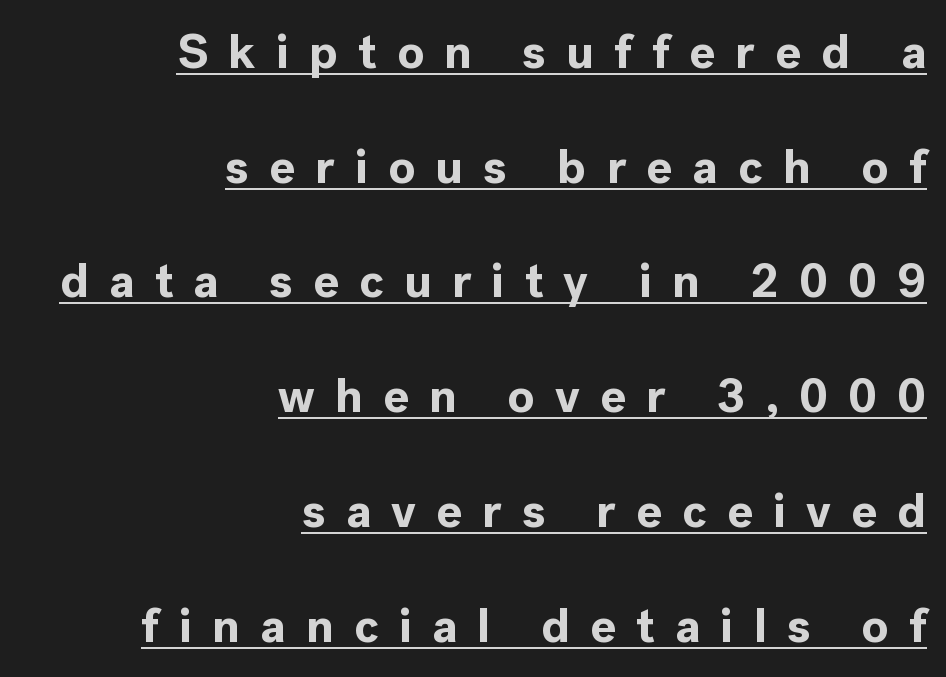
The image shows 48 px bold sans-serif type, upright; set right-aligned, loose line spacing (2.39x), unusually wide letter spacing (+0.42 em), underlined; a medium x-height.
